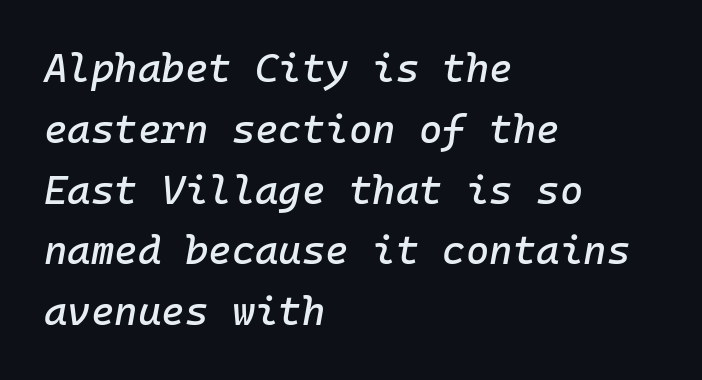
Which margin do the lines hug? The left one — the right edge is uneven. What stands out about the letter spacing? Nothing — it is the standard amount. Descender tails drop into unmarked territory. Every character here occupies the same horizontal width, giving the sample a typewriter-like rhythm. Slant detected: the letters are inclined.
